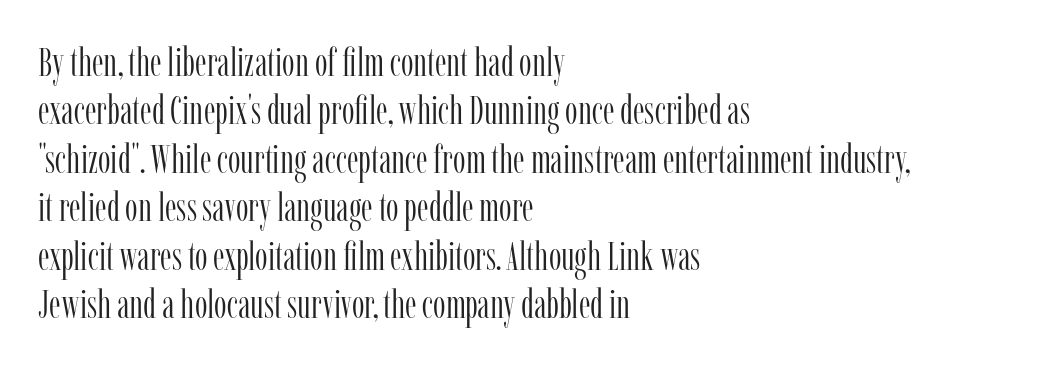
{"serif": "yes", "italic": "no", "bold": "no", "weight": "light", "width": "condensed", "stroke_contrast": "low", "x_height": "medium", "monospaced": "no", "underline": "no", "align": "left", "line_spacing_ratio": 1.21, "letter_spacing": "normal", "letter_spacing_em": 0.0, "glyph_px": 40}
